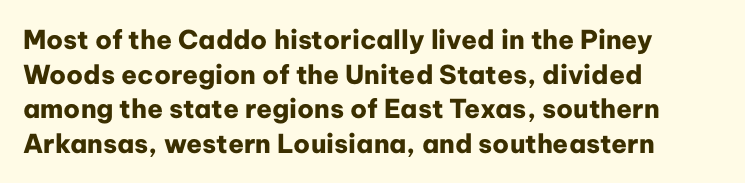
Do the letters lean? They stand straight. Standard letterfit; no display-style spreading of the glyphs. The strip under each line holds only bare page. The rendering anchors every line to the left-hand side. The glyphs have the mass of a bold cut. Quick note: interline space is typical.
